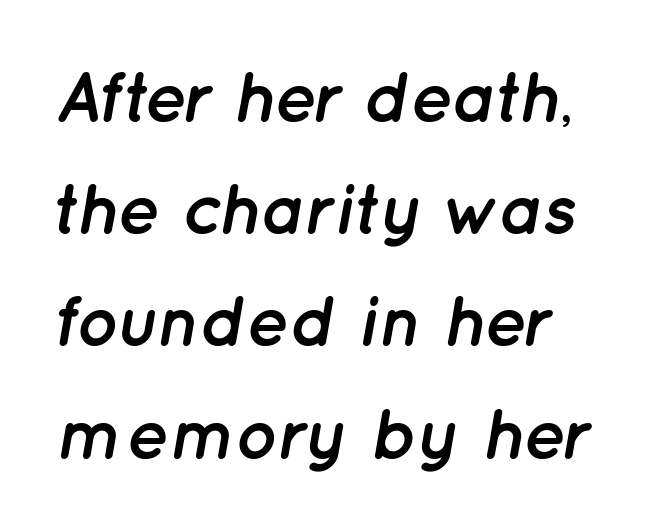
Evenly set lines give the paragraph a standard silhouette. It's the slanting kind of type. This rendering leaves character spacing at its baseline value. As a designer I'd log this as weight 700, bold. A clean baseline with only descenders dipping below it. Note the varied advance widths — an 'i' is clearly narrower than an 'm'.
